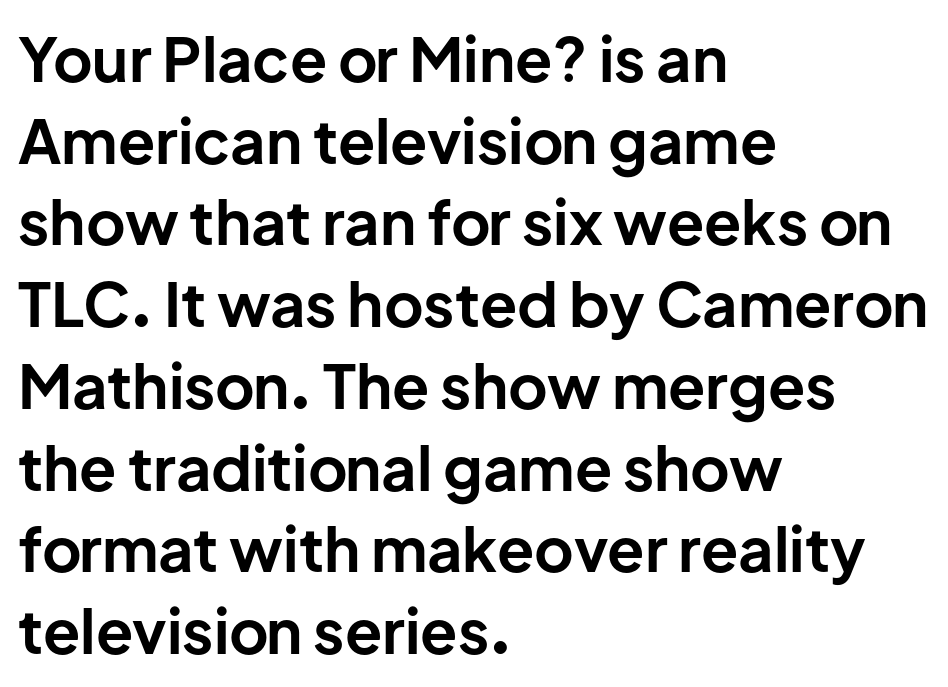
Q: Is the text bold? A: Yes.
Q: Is the text italic (slanted)? A: No, it is upright.
Q: Is the typeface a serif or a sans-serif typeface? A: Sans-serif.
Q: Is the text underlined? A: No.
Q: How is the paragraph aligned? A: Left-aligned.
Q: Is the spacing between letters normal or unusually wide? A: Normal.
Q: Is the spacing between lines tight, normal or loose? A: Normal.
Q: Width (condensed, normal, or wide)? A: Normal.
Q: Stroke contrast? A: Low.
Q: x-height? A: Medium.
Q: Monospaced? A: No.
